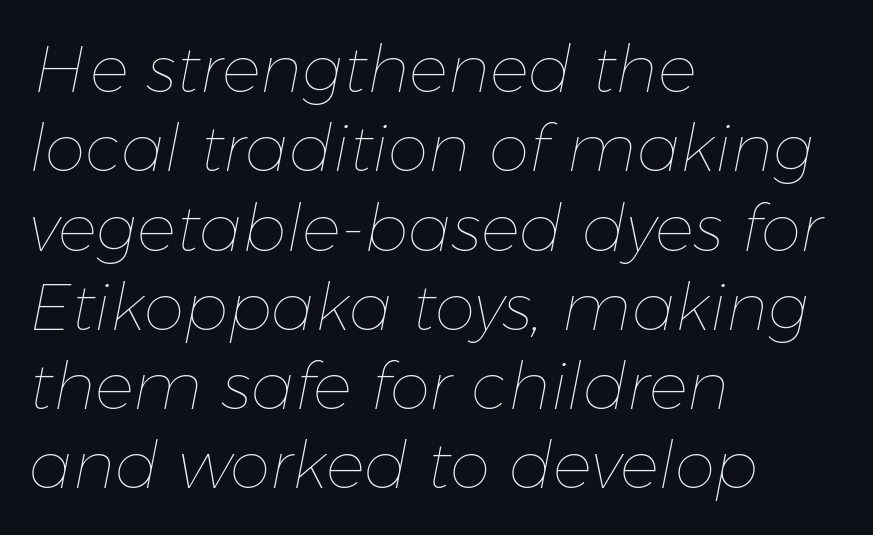
Q: Is the text bold? A: No.
Q: Is the text italic (slanted)? A: Yes, it leans right by about 11 degrees.
Q: Is the text underlined? A: No.
Q: How is the paragraph aligned? A: Left-aligned.
Q: Is the spacing between letters normal or unusually wide? A: Normal.
Q: Width (condensed, normal, or wide)? A: Normal.
Q: Stroke contrast? A: Low.
Q: x-height? A: Medium.
Q: Monospaced? A: No.
